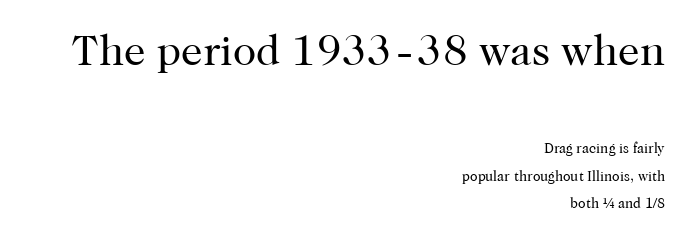
Q: Is the text bold? A: No.
Q: Is the text italic (slanted)? A: No, it is upright.
Q: Is the typeface a serif or a sans-serif typeface? A: Serif.
Q: Is the text underlined? A: No.
Q: How is the paragraph aligned? A: Right-aligned.
Q: Is the spacing between letters normal or unusually wide? A: Normal.
Q: Is the spacing between lines tight, normal or loose? A: Loose.
Q: Which block of text is set in a larger size, the first (top) or the second (bottom)? A: The first (top) one.
Q: Width (condensed, normal, or wide)? A: Normal.
Q: Stroke contrast? A: High.
Q: x-height? A: Medium.
Q: Monospaced? A: No.
